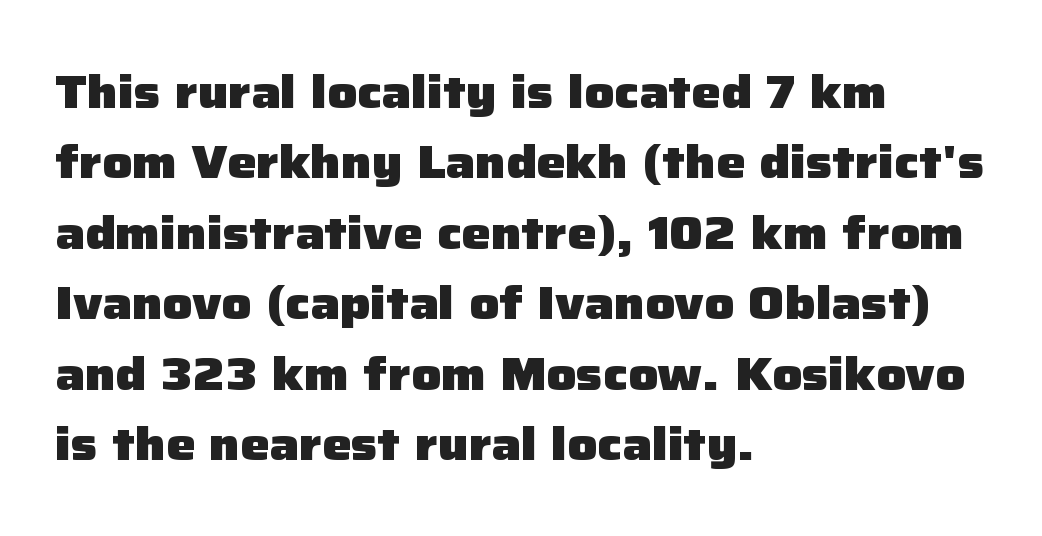
The image shows 46 px heavy sans-serif type, upright; set left-aligned, normal line spacing (1.53x), normal letter spacing, not underlined; low stroke contrast and a medium x-height.
